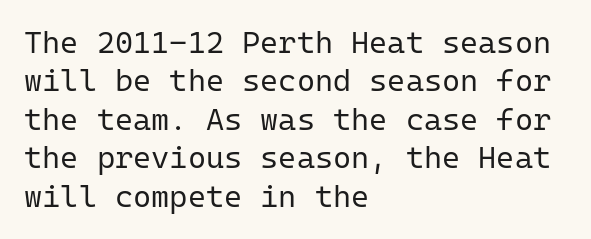
Which margin do the lines hug? The left one — the right edge is uneven. Notice how the stems are strictly vertical — no italics here. The typeface has the unassuming heft of standard copy or less. The font family rendered here belongs to the sans-serif group. Check under the words: just untouched page.
